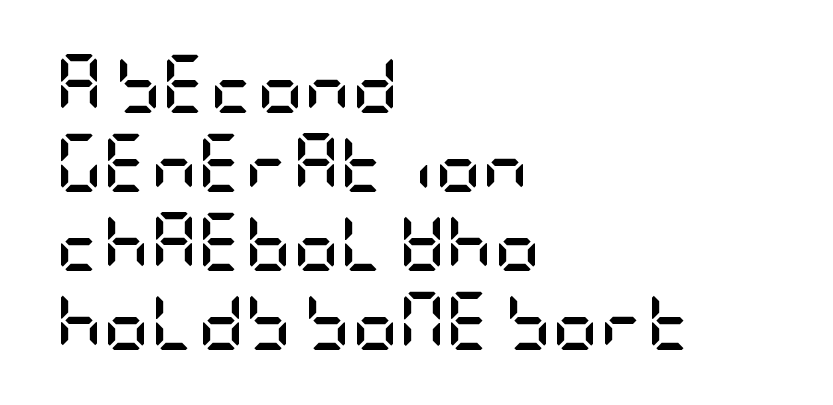
Q: Is the text bold? A: Yes.
Q: Is the text italic (slanted)? A: No, it is upright.
Q: Is the typeface a serif or a sans-serif typeface? A: Sans-serif.
Q: Is the text underlined? A: No.
Q: How is the paragraph aligned? A: Left-aligned.
Q: Is the spacing between letters normal or unusually wide? A: Normal.
Q: Is the spacing between lines tight, normal or loose? A: Normal.
Q: Width (condensed, normal, or wide)? A: Condensed.
Q: Stroke contrast? A: Low.
Q: x-height? A: Large.
